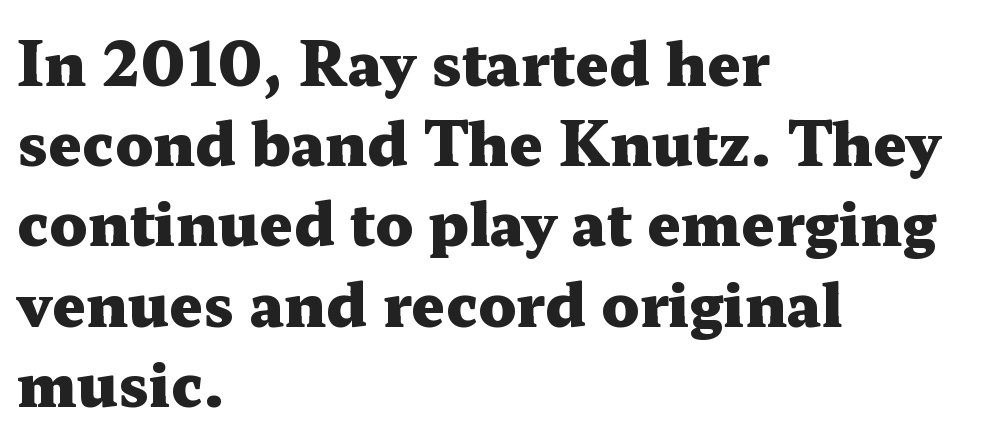
Q: Is the text bold? A: Yes.
Q: Is the text italic (slanted)? A: No, it is upright.
Q: Is the typeface a serif or a sans-serif typeface? A: Serif.
Q: Is the text underlined? A: No.
Q: How is the paragraph aligned? A: Left-aligned.
Q: Is the spacing between letters normal or unusually wide? A: Normal.
Q: Is the spacing between lines tight, normal or loose? A: Normal.
Q: Width (condensed, normal, or wide)? A: Wide.
Q: Stroke contrast? A: Medium.
Q: x-height? A: Medium.
Q: Monospaced? A: No.
